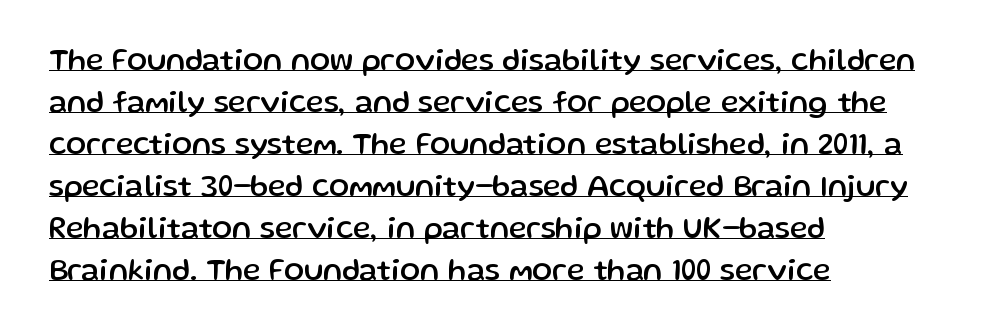
Q: Is the text italic (slanted)? A: No, it is upright.
Q: Is the typeface a serif or a sans-serif typeface? A: Sans-serif.
Q: Is the text underlined? A: Yes.
Q: How is the paragraph aligned? A: Left-aligned.
Q: Is the spacing between letters normal or unusually wide? A: Normal.
Q: Is the spacing between lines tight, normal or loose? A: Normal.
Q: Width (condensed, normal, or wide)? A: Normal.
Q: Stroke contrast? A: Low.
Q: x-height? A: Medium.
Q: Monospaced? A: No.
